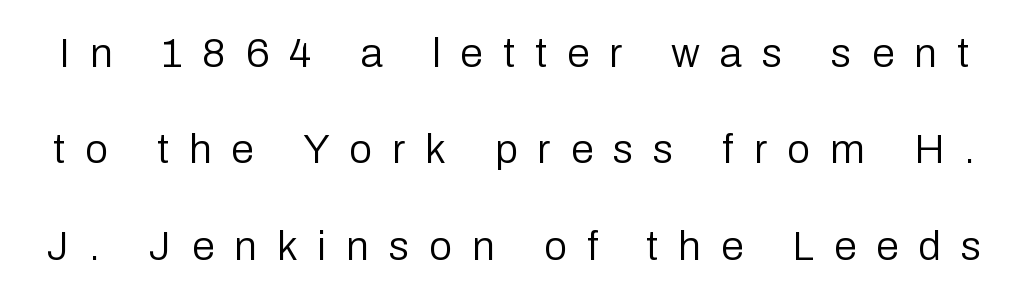
{"serif": "no", "italic": "no", "bold": "no", "weight": "regular", "width": "normal", "stroke_contrast": "low", "x_height": "medium", "monospaced": "no", "underline": "no", "line_spacing": "loose", "line_spacing_ratio": 2.35, "letter_spacing": "wide", "letter_spacing_em": 0.49, "glyph_px": 41}
